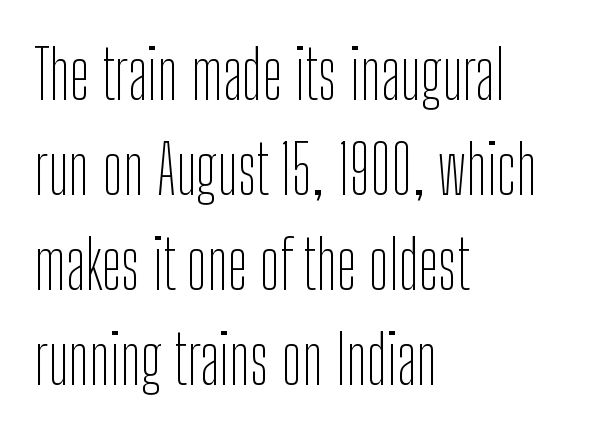
Here the designer chose a conventional face with non-uniform glyph widths. The type family on display is of the sans-serif kind. Stems here are at most as thick as an everyday book face. The passage shown has conventional tracking throughout.
